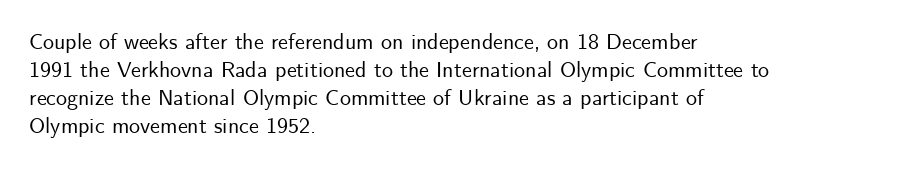
The image shows 22 px text type, upright; set left-aligned, normal line spacing (1.28x), normal letter spacing, not underlined.
